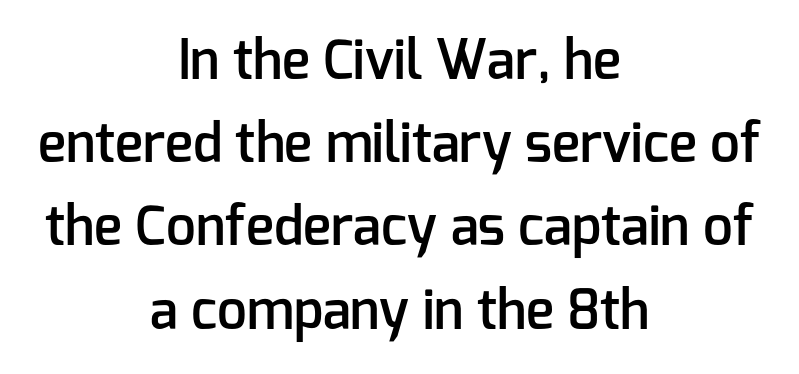
{"serif": "no", "italic": "no", "bold": "semi", "weight": "semibold", "width": "normal", "stroke_contrast": "low", "x_height": "medium", "monospaced": "no", "underline": "no", "align": "center", "line_spacing": "normal", "line_spacing_ratio": 1.57, "letter_spacing": "normal", "letter_spacing_em": 0.0, "glyph_px": 53}
